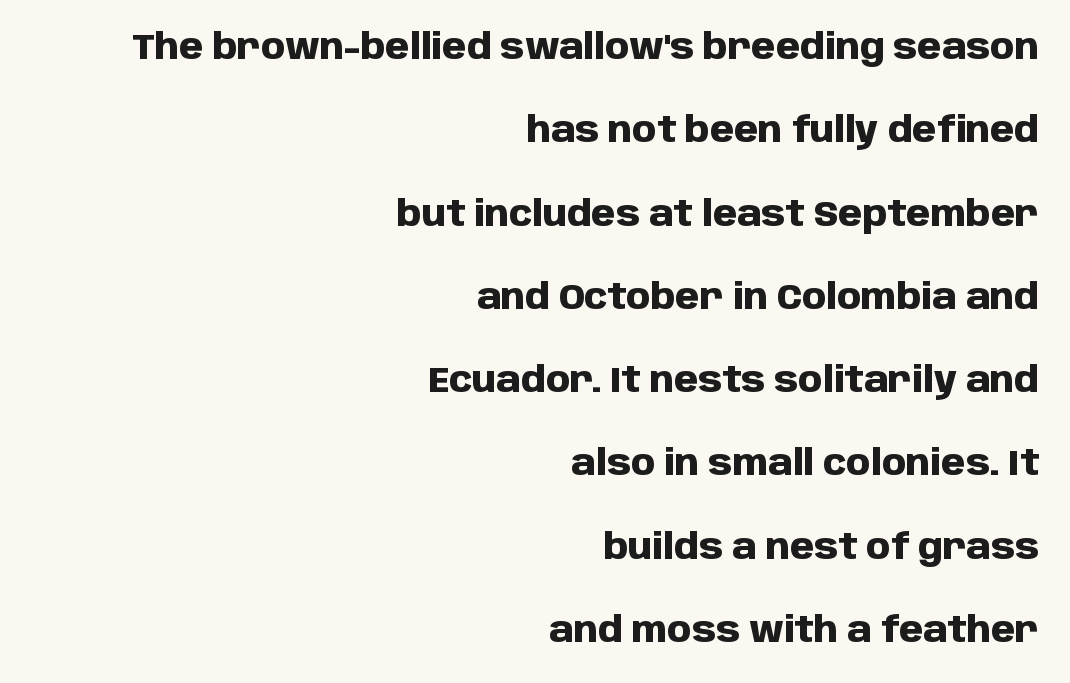
A typesetter would label this face a sans. Quick note: interline space is abundant. Typographic density is high because the face is bold. Check under the words: just untouched page. Does the copy run flush right? Yes — the right margin is perfectly even.
